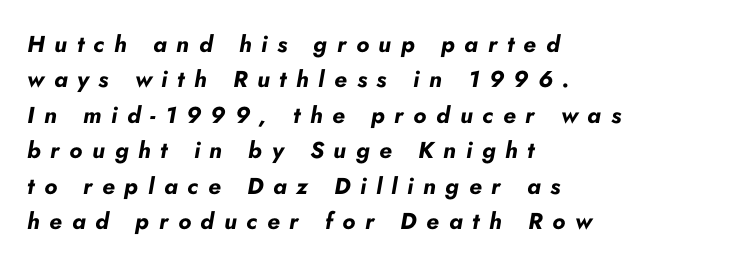
This sample uses an oblique cut, with every glyph tilted off the vertical. Line spacing here is normal. The face used here has the dense, thick strokes of a bold. The space beneath each line is pristine and unruled. The horizontal fit of the characters is loose and conspicuously gappy. Line starts are locked; line ends wander.
